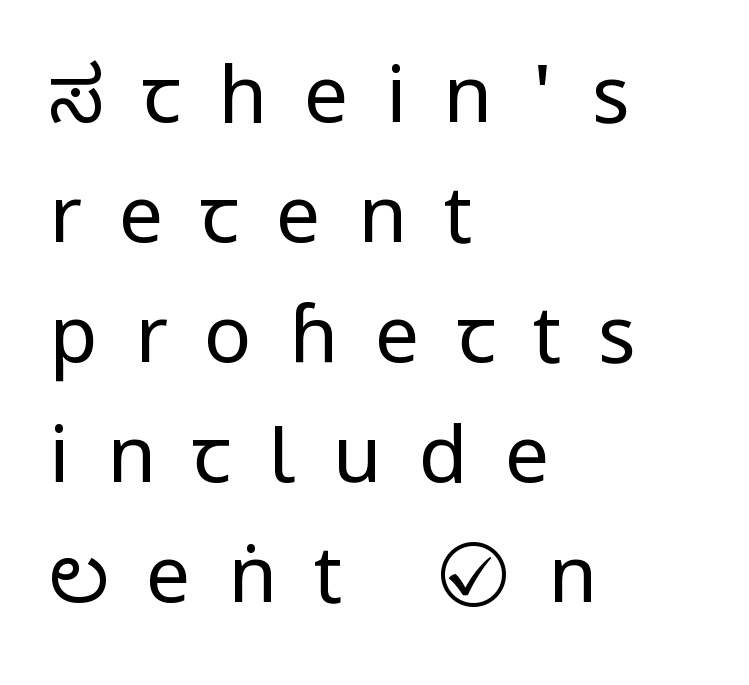
The image shows 79 px regular-weight, condensed sans-serif type, upright; set left-aligned, normal line spacing (1.52x), unusually wide letter spacing (+0.47 em), not underlined; low stroke contrast.
